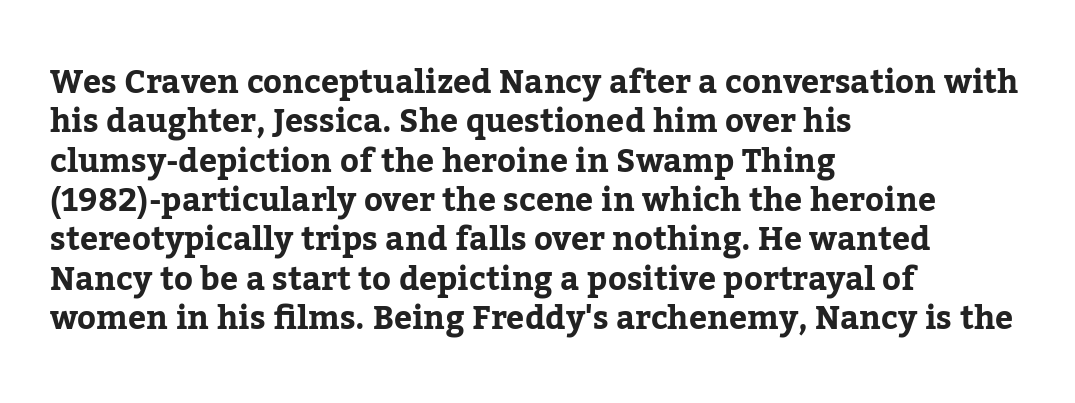
Q: Is the text italic (slanted)? A: No, it is upright.
Q: Is the typeface a serif or a sans-serif typeface? A: Serif.
Q: Is the text underlined? A: No.
Q: How is the paragraph aligned? A: Left-aligned.
Q: Is the spacing between letters normal or unusually wide? A: Normal.
Q: Width (condensed, normal, or wide)? A: Normal.
Q: Stroke contrast? A: Low.
Q: x-height? A: Medium.
Q: Monospaced? A: No.
